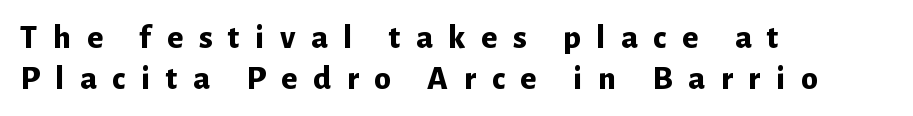
The image shows 34 px bold sans-serif type, upright; set left-aligned, line spacing 1.2x, unusually wide letter spacing (+0.46 em), not underlined; low stroke contrast and a medium x-height.
